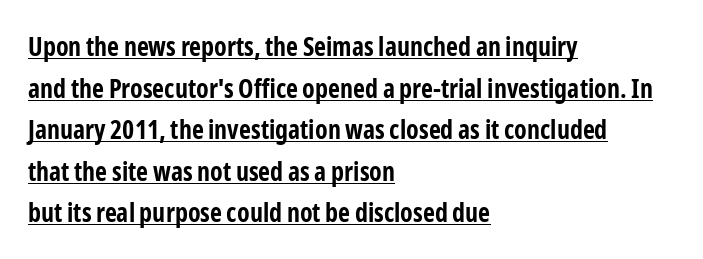
A typesetter would mark this as roman, not italic. Has an underline been added? It has. Heft: maximum for text — a bold. Baseline-to-baseline distance is the conventional proportion of letter height. Compared with a centered layout, this one pins lines to the left instead.
